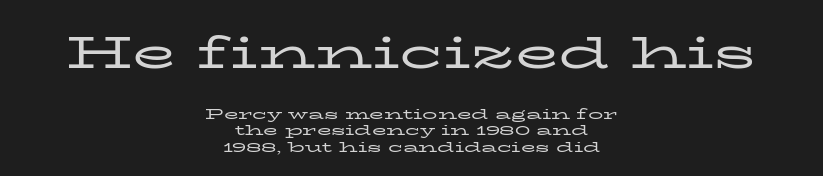
{"serif": "yes", "italic": "no", "bold": "no", "weight": "regular", "width": "wide", "stroke_contrast": "low", "x_height": "medium", "monospaced": "no", "underline": "no", "align": "center", "line_spacing": "tight", "line_spacing_ratio": 1.09, "letter_spacing": "normal", "letter_spacing_em": 0.0, "larger_block": "first", "size_ratio": 3.0, "glyph_px": 45}
